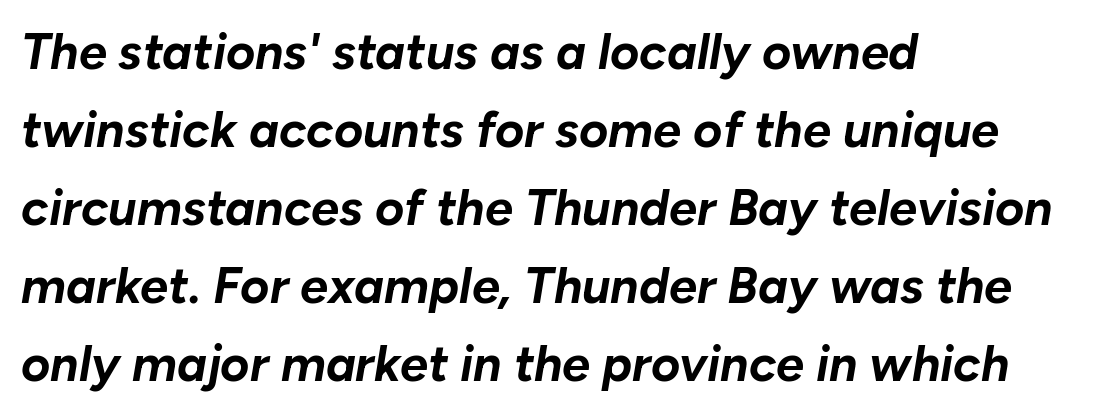
The lines are quadded left. Does the leading feel generous? No, just average. Between one letter and the next there's only the usual sliver of space. Heavy, bold letterforms. Rendered with sloped, italic letterforms.
